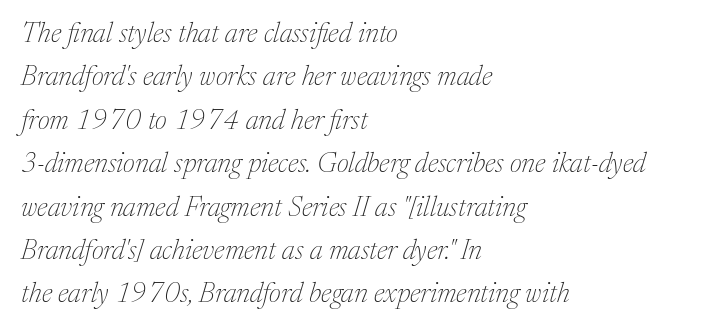
The foot of each line stays bare and open. You could not count columns in this text — the font is proportionally spaced. The rendering anchors every line to the left-hand side. Slanted lettering throughout. Students, note that the glyphs here touch the page at normal intervals. What kind of face is this? One with serifs.
